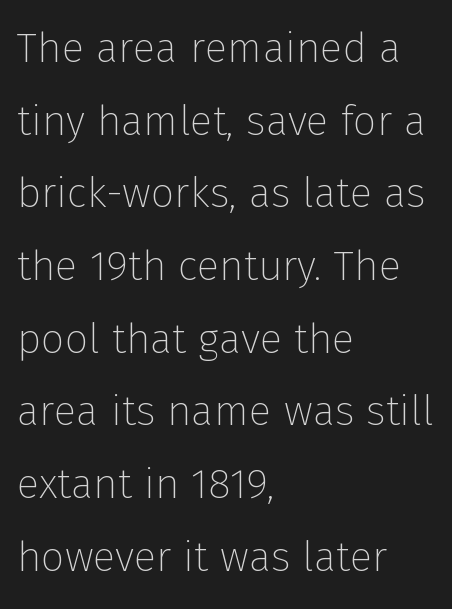
Q: Is the text bold? A: No.
Q: Is the text italic (slanted)? A: No, it is upright.
Q: Is the typeface a serif or a sans-serif typeface? A: Sans-serif.
Q: Is the text underlined? A: No.
Q: How is the paragraph aligned? A: Left-aligned.
Q: Is the spacing between letters normal or unusually wide? A: Normal.
Q: Width (condensed, normal, or wide)? A: Normal.
Q: Stroke contrast? A: Low.
Q: x-height? A: Medium.
Q: Monospaced? A: No.
